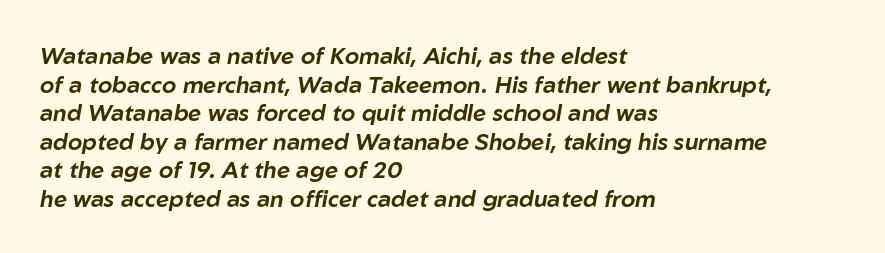
{"italic": "yes", "lean": "right", "slant_degrees": 10, "underline": "no", "align": "left", "line_spacing_ratio": 1.24, "letter_spacing": "normal", "letter_spacing_em": 0.0, "glyph_px": 23}
